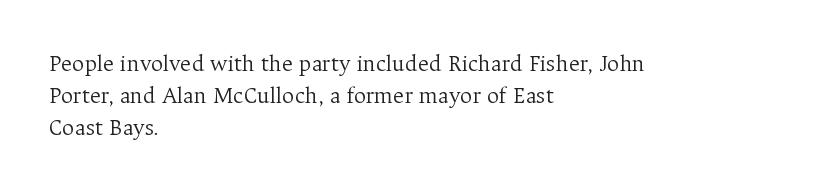
The image shows 24 px text type, upright; set left-aligned, normal line spacing (1.33x), normal letter spacing, not underlined.
